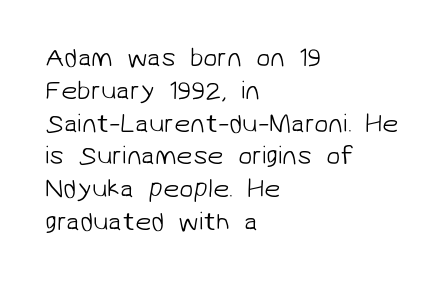
{"bold": "no", "underline": "no", "align": "left", "line_spacing": "normal", "line_spacing_ratio": 1.26, "letter_spacing": "normal", "letter_spacing_em": 0.0, "glyph_px": 26}
